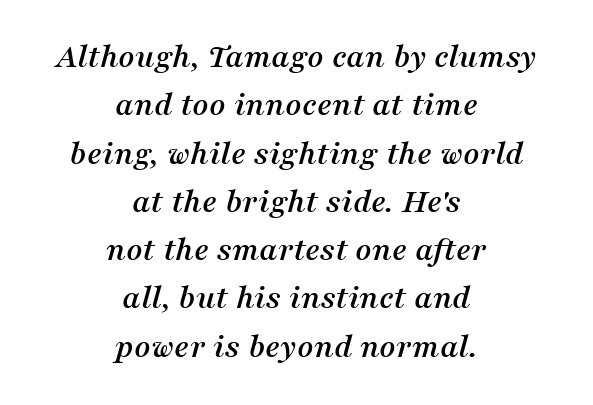
{"serif": "yes", "italic": "yes", "lean": "right", "slant_degrees": 16, "width": "normal", "stroke_contrast": "medium", "x_height": "medium", "monospaced": "no", "underline": "no", "align": "center", "line_spacing": "normal", "line_spacing_ratio": 1.38, "letter_spacing": "normal", "letter_spacing_em": 0.0, "glyph_px": 35}
